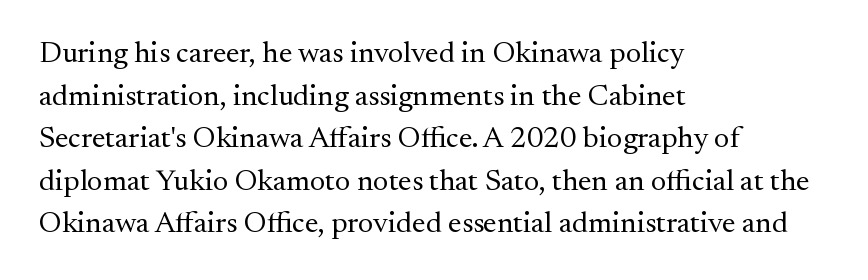
{"serif": "yes", "italic": "no", "bold": "no", "weight": "regular", "width": "normal", "stroke_contrast": "medium", "x_height": "small", "monospaced": "no", "underline": "no", "align": "left", "line_spacing": "normal", "line_spacing_ratio": 1.42, "letter_spacing": "normal", "letter_spacing_em": 0.0, "glyph_px": 30}
